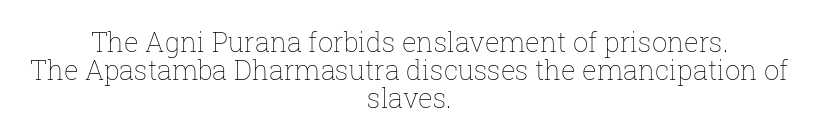
Q: Is the text bold? A: No.
Q: Is the text italic (slanted)? A: No, it is upright.
Q: Is the text underlined? A: No.
Q: How is the paragraph aligned? A: Centered.
Q: Is the spacing between letters normal or unusually wide? A: Normal.
Q: Is the spacing between lines tight, normal or loose? A: Tight.
